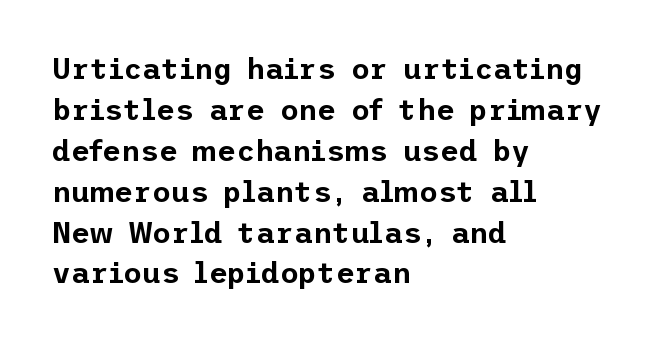
Italic? Not at all — the glyphs are vertical. Leftover space on each line is placed entirely after the last word. Anything drawn beneath the words? Only blank space. Vertically, the passage feels balanced, rows spaced as you'd expect. Nobody touched the tracking dial on this one.
